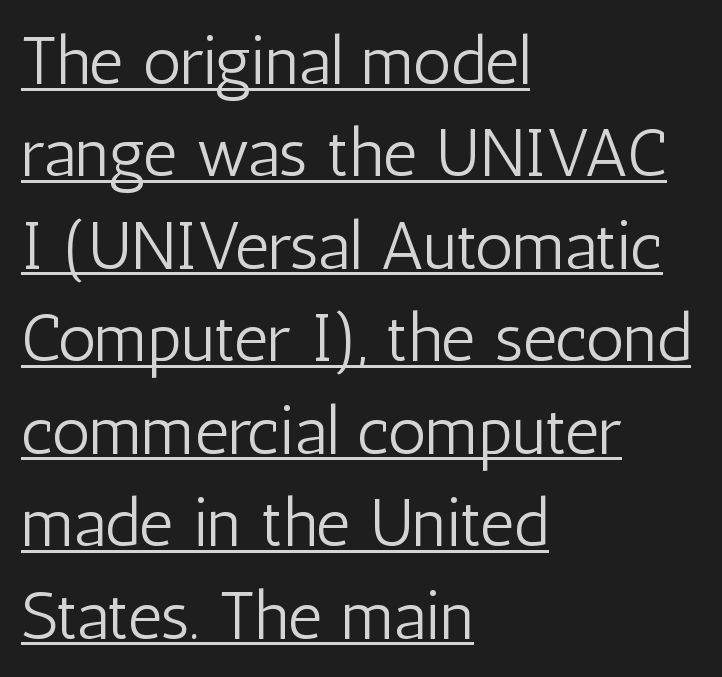
Q: Is the text bold? A: No.
Q: Is the text italic (slanted)? A: No, it is upright.
Q: Is the typeface a serif or a sans-serif typeface? A: Sans-serif.
Q: Is the text underlined? A: Yes.
Q: How is the paragraph aligned? A: Left-aligned.
Q: Is the spacing between letters normal or unusually wide? A: Normal.
Q: Is the spacing between lines tight, normal or loose? A: Normal.
Q: Width (condensed, normal, or wide)? A: Condensed.
Q: Stroke contrast? A: Low.
Q: x-height? A: Medium.
Q: Monospaced? A: No.
